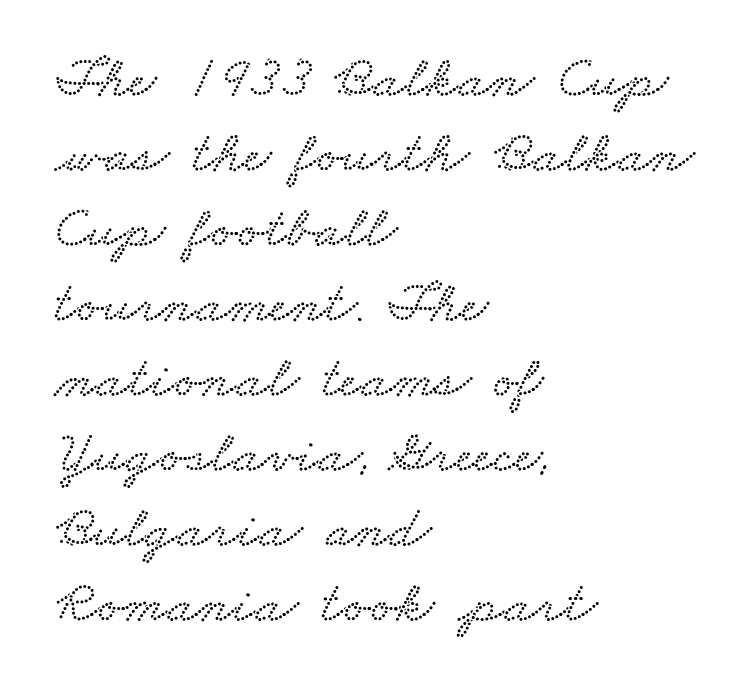
The image shows 59 px wide type; set left-aligned, normal line spacing (1.27x), normal letter spacing, not underlined; low stroke contrast and a small x-height.
